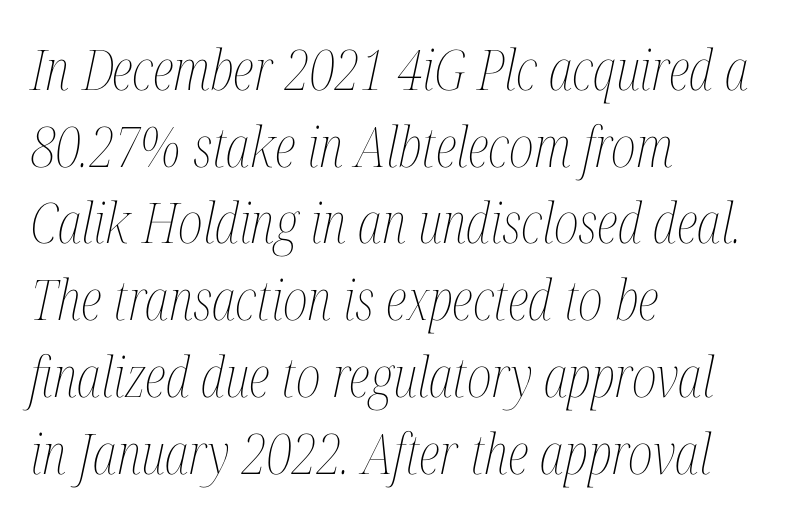
The image shows 56 px thin, condensed type, italic (leaning right); set left-aligned, normal line spacing (1.37x), normal letter spacing, not underlined; medium stroke contrast and a medium x-height.
